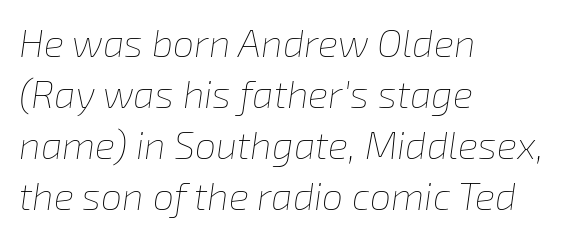
The image shows 38 px thin type, italic (leaning right); set left-aligned, normal line spacing (1.34x), normal letter spacing, not underlined; low stroke contrast and a medium x-height.
